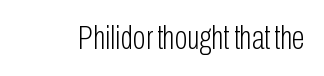
Tall strokes in this sample are plumb rather than angled. Observe the ordinary spacing: letters are neighbours, not strangers. The area under the type is left untouched. Nothing heavy about these letters — not bold at all.
